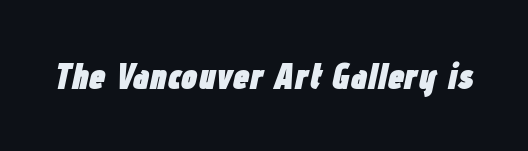
The image shows 37 px heavy, condensed type, italic (leaning right); set normal letter spacing, not underlined; low stroke contrast and a medium x-height.
